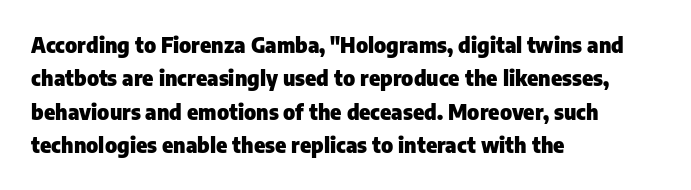
The lines sit at an ordinary, default distance from one another. Bare-footed words on every line. The rendering uses a bold face; every stroke is thick and dark. Posture: upright roman.
